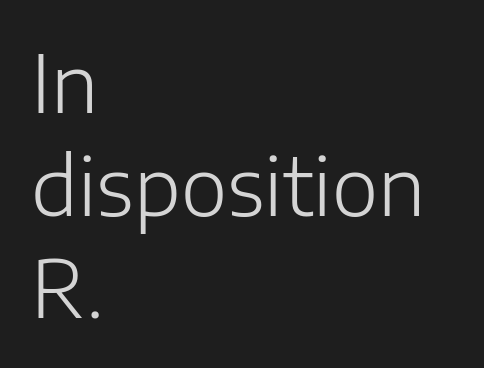
Do the letters lean? They stand straight. The area under the type is left untouched. Varying glyph widths throughout — classic text-font behaviour. Stems here are at most as thick as an everyday book face. The passage shown is typeset with a sans-serif family. Caption: multi-line text, flush left, ragged right.
